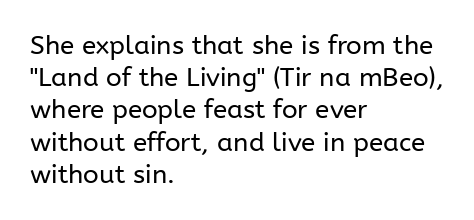
The image shows 26 px text type, upright; set left-aligned, line spacing 1.24x, normal letter spacing, not underlined.
